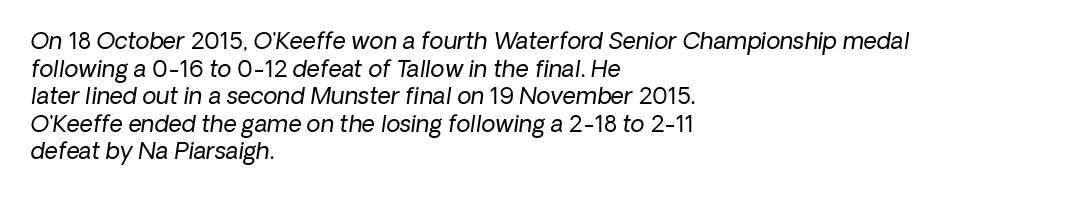
Has an underline been added? It has not. The rendering applies a slant to the glyphs. If you drew a ruler down the left edge, every line would touch it. This is not heavy type; no bold has been used. Students, note that the glyphs here touch the page at normal intervals.
